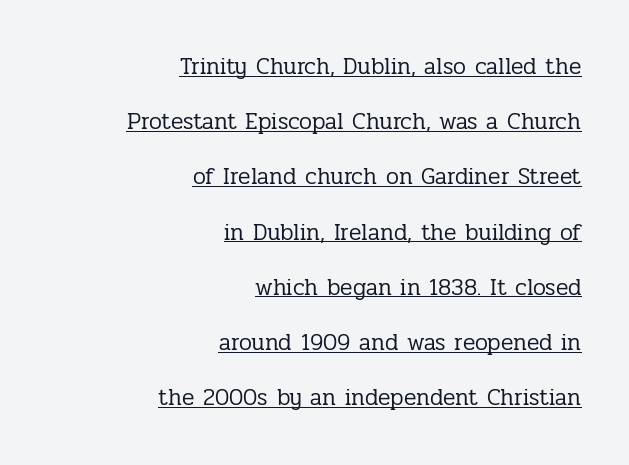
Q: Is the text bold? A: No.
Q: Is the text italic (slanted)? A: No, it is upright.
Q: Is the text underlined? A: Yes.
Q: How is the paragraph aligned? A: Right-aligned.
Q: Is the spacing between letters normal or unusually wide? A: Normal.
Q: Is the spacing between lines tight, normal or loose? A: Loose.
